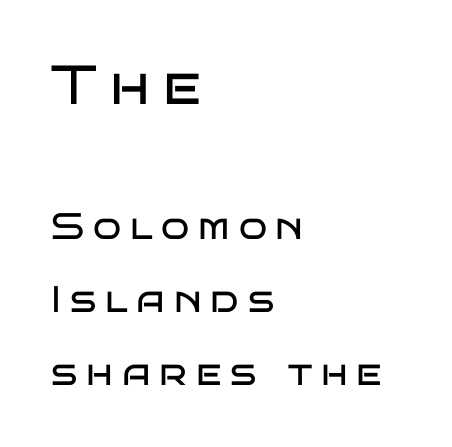
Q: Is the text bold? A: No.
Q: Is the text italic (slanted)? A: No, it is upright.
Q: Is the typeface a serif or a sans-serif typeface? A: Sans-serif.
Q: Is the text underlined? A: No.
Q: How is the paragraph aligned? A: Left-aligned.
Q: Is the spacing between letters normal or unusually wide? A: Unusually wide.
Q: Is the spacing between lines tight, normal or loose? A: Loose.
Q: Which block of text is set in a larger size, the first (top) or the second (bottom)? A: The first (top) one.
Q: Width (condensed, normal, or wide)? A: Wide.
Q: Stroke contrast? A: Low.
Q: x-height? A: Large.
Q: Monospaced? A: No.
